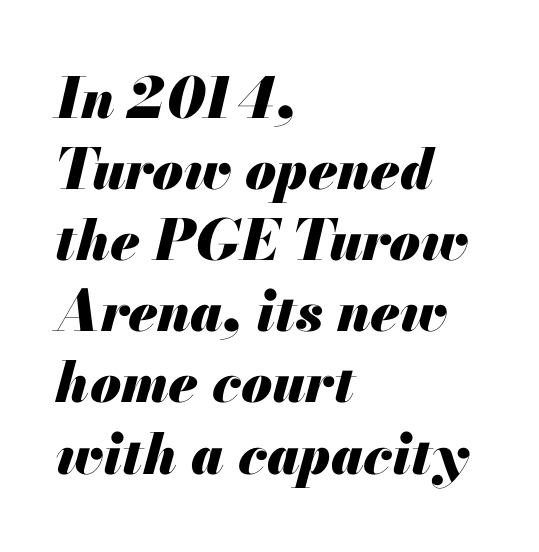
This is oblique type, the kind used for emphasis or titles. Notice how descenders clear the ascenders below comfortably — that's standard leading. Looks like regular typesetting: each glyph gets only the width it needs. Glance below the letters and you will spot only blank space. Students, this is bold: see how much ink each stroke carries.
